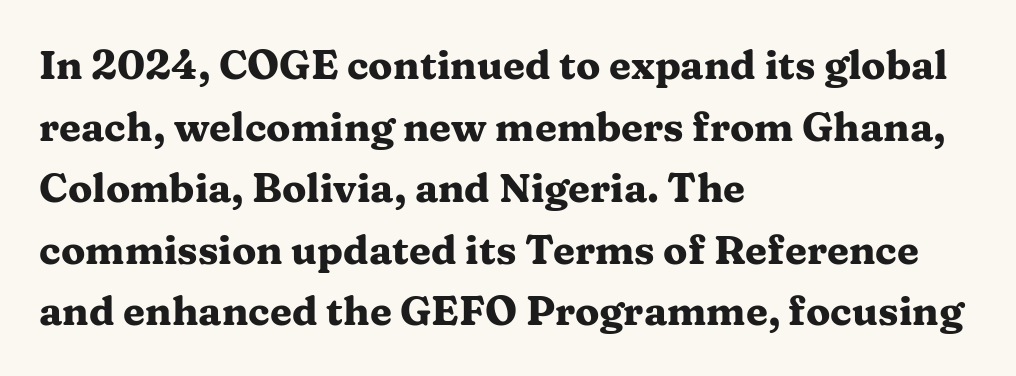
{"serif": "yes", "italic": "no", "bold": "yes", "weight": "heavy", "width": "wide", "stroke_contrast": "medium", "x_height": "medium", "monospaced": "no", "underline": "no", "align": "left", "line_spacing": "normal", "line_spacing_ratio": 1.54, "letter_spacing": "normal", "letter_spacing_em": 0.0, "glyph_px": 40}
